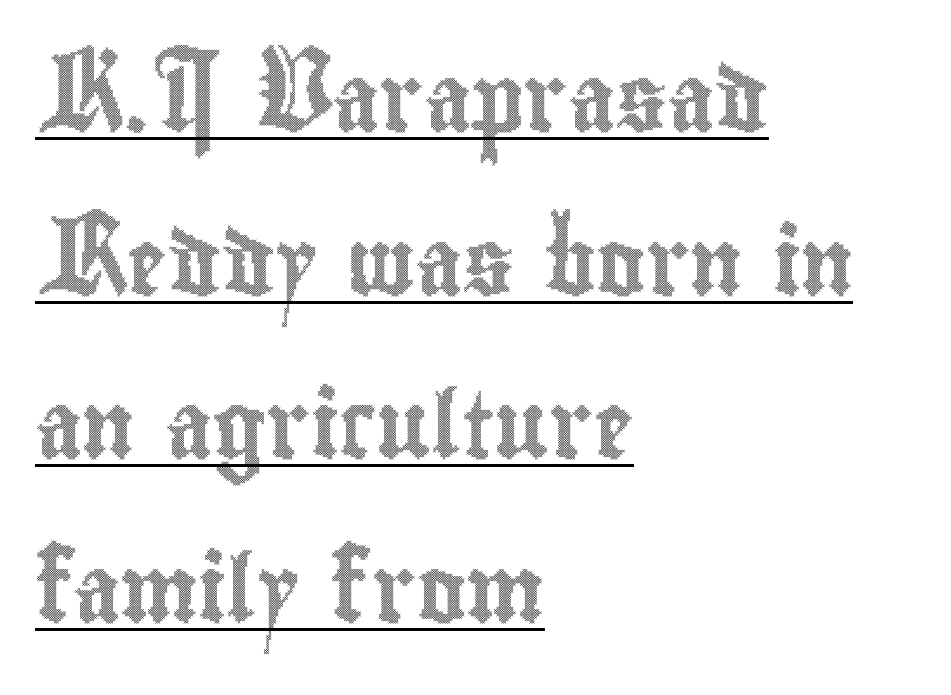
Q: Is the text italic (slanted)? A: No, it is upright.
Q: Is the text underlined? A: Yes.
Q: How is the paragraph aligned? A: Left-aligned.
Q: Is the spacing between letters normal or unusually wide? A: Normal.
Q: Is the spacing between lines tight, normal or loose? A: Loose.
Q: Width (condensed, normal, or wide)? A: Condensed.
Q: x-height? A: Small.
Q: Monospaced? A: No.
